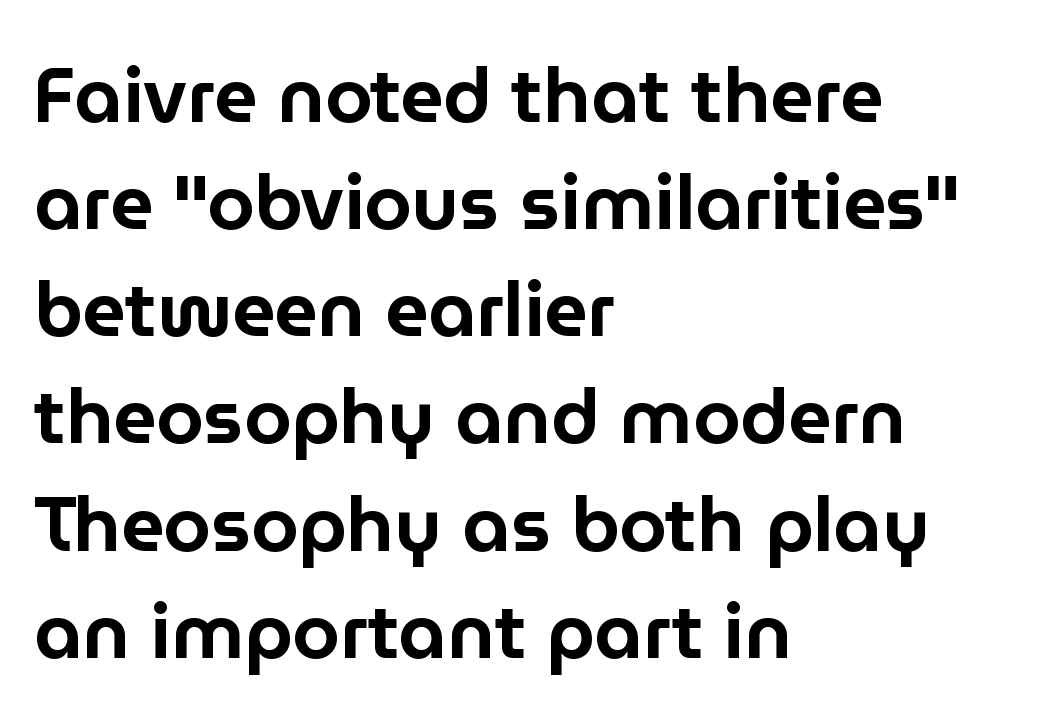
Q: Is the text italic (slanted)? A: No, it is upright.
Q: Is the typeface a serif or a sans-serif typeface? A: Sans-serif.
Q: Is the text underlined? A: No.
Q: How is the paragraph aligned? A: Left-aligned.
Q: Is the spacing between letters normal or unusually wide? A: Normal.
Q: Is the spacing between lines tight, normal or loose? A: Normal.
Q: Width (condensed, normal, or wide)? A: Normal.
Q: Stroke contrast? A: Low.
Q: x-height? A: Medium.
Q: Monospaced? A: No.
